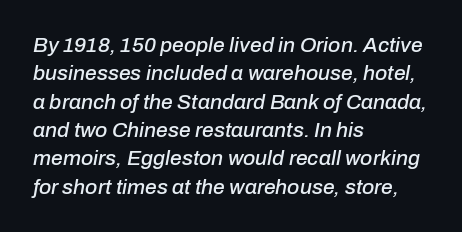
This rendering leaves character spacing at its baseline value. Horizontally, the lines are justified to the leading edge only. Notice how descenders clear the ascenders below comfortably — that's standard leading. The foot of each line stays bare and open. In terms of posture, this sample is oblique.
